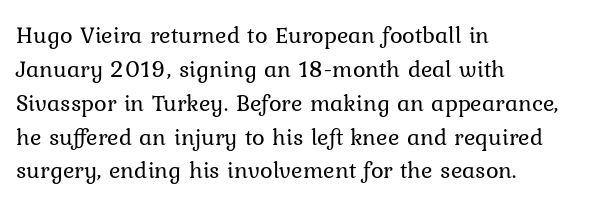
The image shows 24 px text type, upright; set left-aligned, normal line spacing (1.41x), normal letter spacing, not underlined.
